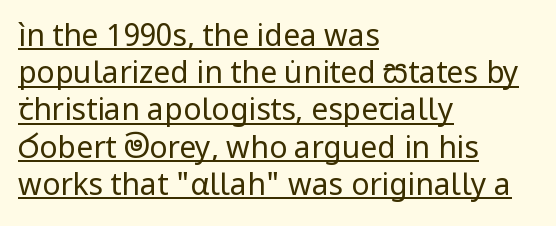
Stroke thickness stays within the range of a standard reading face or lighter. Observe the absence of serifs on each vertical stroke in this sample. The lines in this sample share a left origin and differ only in where they stop. Designer's note — italics off, roman on.
